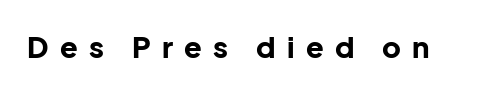
{"serif": "no", "italic": "no", "bold": "yes", "weight": "bold", "width": "normal", "stroke_contrast": "low", "x_height": "medium", "monospaced": "no", "underline": "no", "letter_spacing": "wide", "letter_spacing_em": 0.39, "glyph_px": 29}
